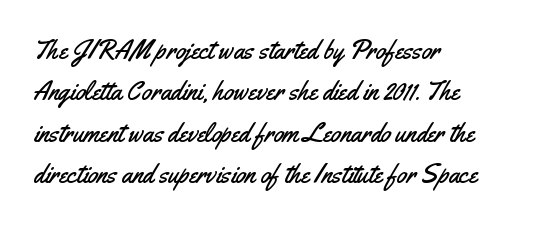
{"underline": "no", "align": "left", "line_spacing": "normal", "line_spacing_ratio": 1.59, "letter_spacing": "normal", "letter_spacing_em": 0.0, "glyph_px": 26}
